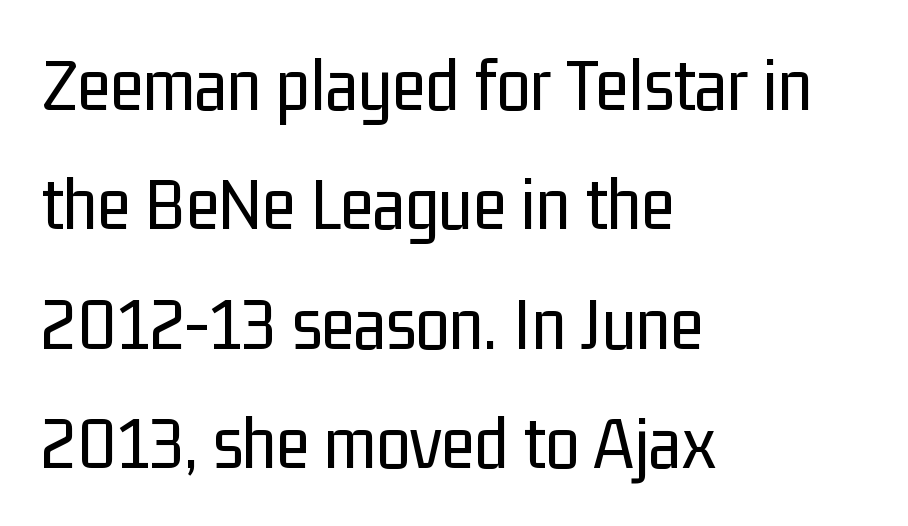
Q: Is the text bold? A: No.
Q: Is the text italic (slanted)? A: No, it is upright.
Q: Is the typeface a serif or a sans-serif typeface? A: Sans-serif.
Q: Is the text underlined? A: No.
Q: How is the paragraph aligned? A: Left-aligned.
Q: Is the spacing between letters normal or unusually wide? A: Normal.
Q: Is the spacing between lines tight, normal or loose? A: Normal.
Q: Width (condensed, normal, or wide)? A: Condensed.
Q: Stroke contrast? A: Low.
Q: x-height? A: Medium.
Q: Monospaced? A: No.
